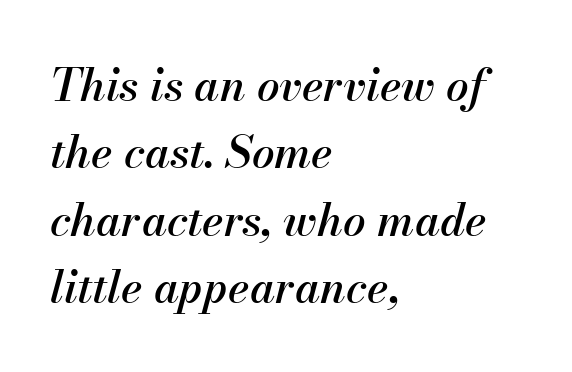
The image shows 45 px text type, italic (leaning right); set left-aligned, normal line spacing (1.5x), normal letter spacing, not underlined; medium stroke contrast and a small x-height.
